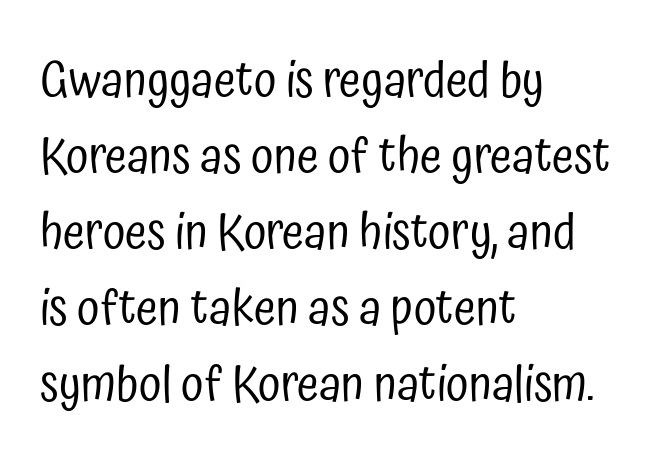
{"serif": "no", "italic": "no", "bold": "no", "weight": "regular", "width": "condensed", "stroke_contrast": "low", "x_height": "medium", "monospaced": "no", "underline": "no", "align": "left", "line_spacing": "normal", "line_spacing_ratio": 1.52, "letter_spacing": "normal", "letter_spacing_em": 0.0, "glyph_px": 50}
